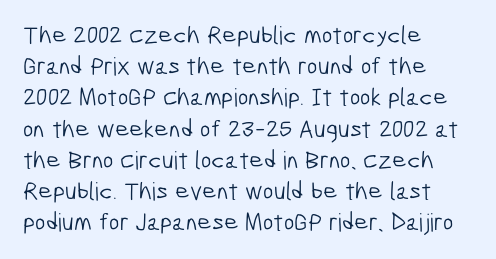
The image shows 25 px text type; set left-aligned, normal line spacing (1.25x), normal letter spacing, not underlined.
